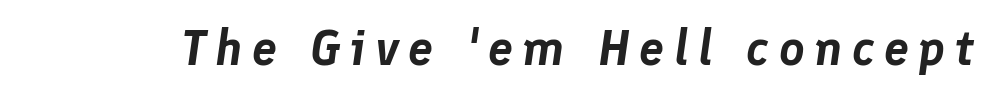
{"italic": "yes", "lean": "right", "slant_degrees": 8, "width": "normal", "stroke_contrast": "low", "x_height": "medium", "monospaced": "no", "underline": "no", "glyph_px": 50}
